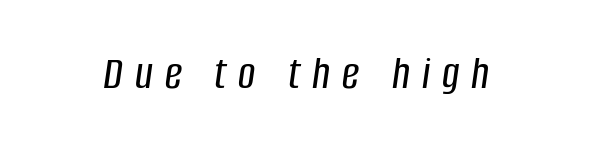
The face used here is proportionally spaced, like ordinary book or web type. The line texture is sparse and dotted thanks to wide tracking. The zone under the glyphs is completely vacant. When letters slant like this, we call the style italic.
